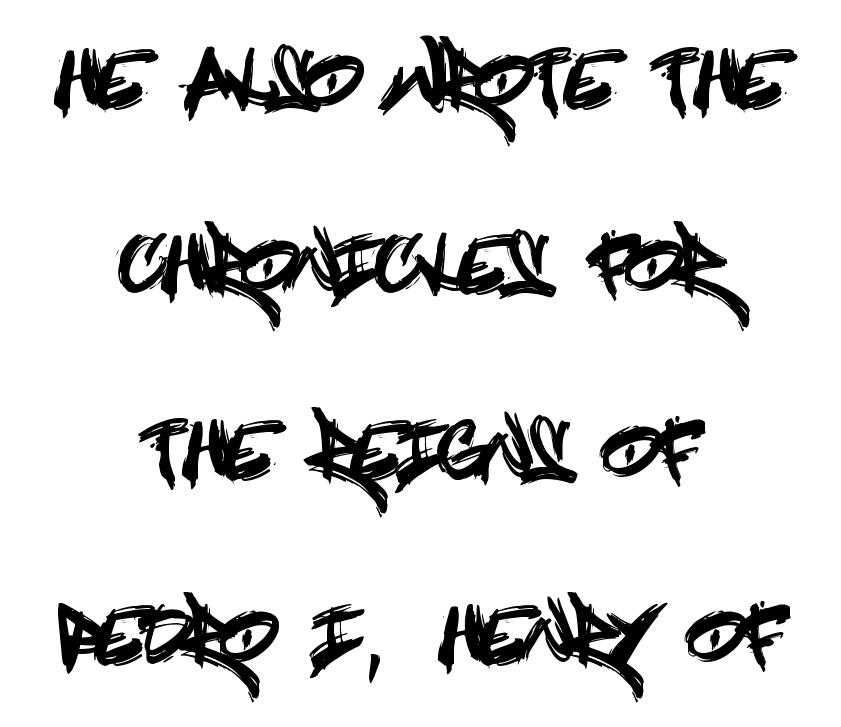
The image shows 76 px condensed sans-serif type; set centered, loose line spacing (2.44x), normal letter spacing, not underlined; a large x-height.
